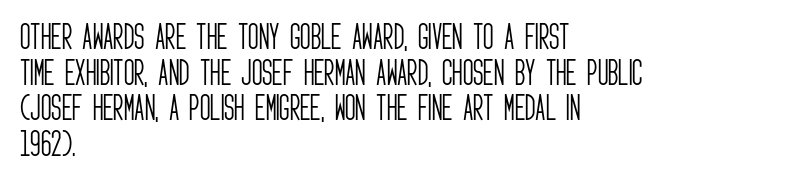
The image shows 29 px light, condensed sans-serif type, upright; set left-aligned, line spacing 1.23x, normal letter spacing, not underlined; low stroke contrast and a large x-height.
